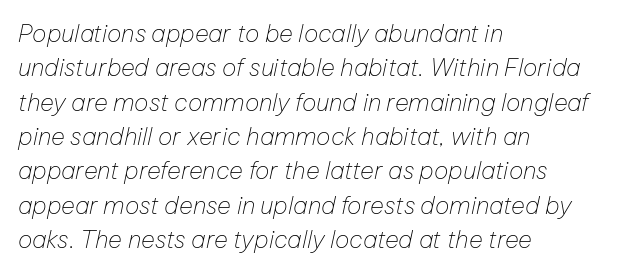
Q: Is the text bold? A: No.
Q: Is the text italic (slanted)? A: Yes, it leans right by about 12 degrees.
Q: Is the text underlined? A: No.
Q: How is the paragraph aligned? A: Left-aligned.
Q: Is the spacing between letters normal or unusually wide? A: Normal.
Q: Is the spacing between lines tight, normal or loose? A: Normal.
